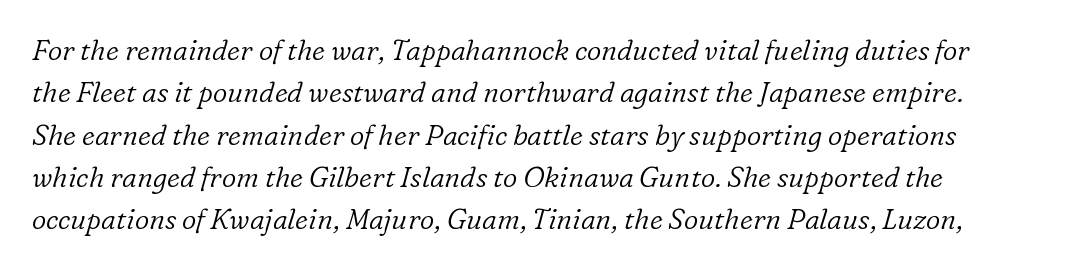
The strokes carry an ordinary text weight at most. If you measured baseline to baseline, you'd find a middling distance. The specimen omits any rule beneath the text block's lines. Each letter keeps its own natural width here, so spacing adapts to shape. A typesetter would mark this as italic.
